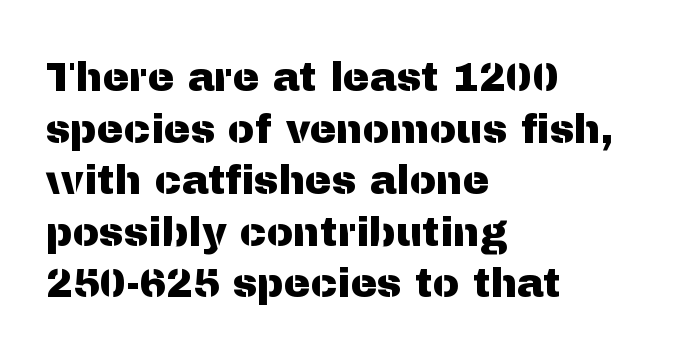
Stroke terminals: plain, sans-serif. Style check: upright. The vertical gap from one line to the next is medium. The lines in this sample share a left origin and differ only in where they stop. Does extra space separate the letters? No, they use regular spacing. Spacing verdict: proportional, widths tailored to each character.
